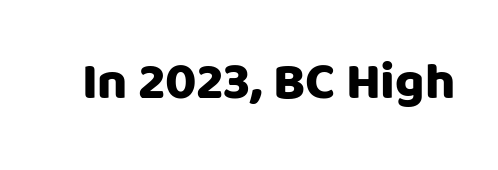
{"serif": "no", "italic": "no", "width": "normal", "stroke_contrast": "low", "x_height": "large", "monospaced": "no", "underline": "no", "letter_spacing": "normal", "letter_spacing_em": 0.0, "glyph_px": 52}
